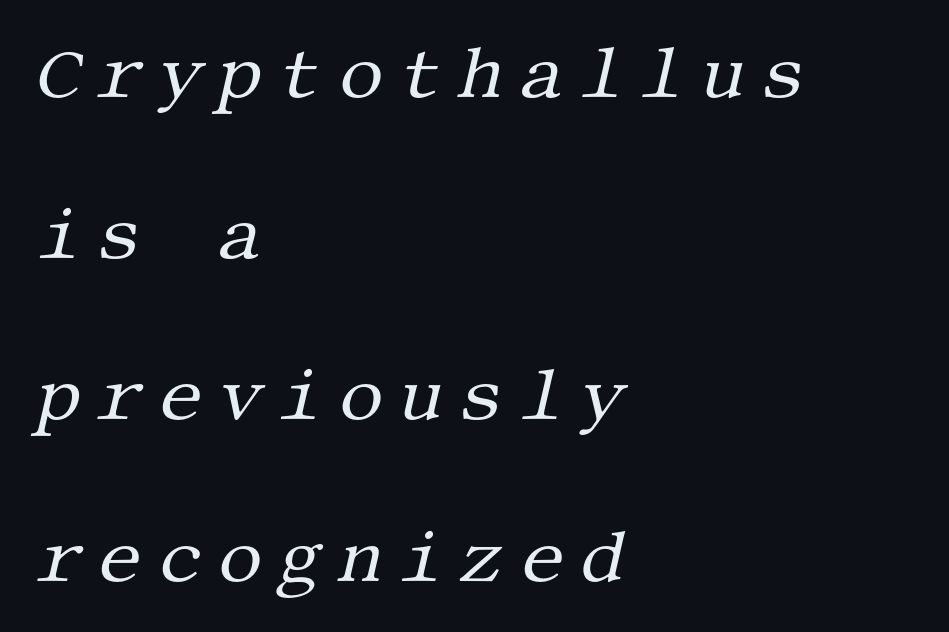
{"serif": "yes", "italic": "yes", "lean": "right", "slant_degrees": 13, "bold": "no", "weight": "regular", "width": "normal", "stroke_contrast": "medium", "x_height": "large", "underline": "no", "align": "left", "line_spacing": "loose", "line_spacing_ratio": 2.27, "letter_spacing": "wide", "letter_spacing_em": 0.21, "glyph_px": 71}
